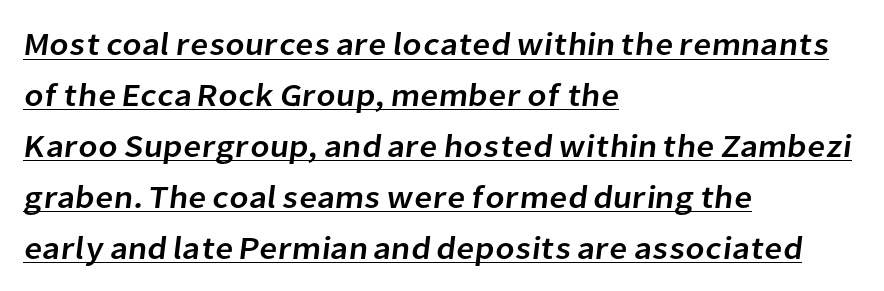
{"serif": "no", "width": "normal", "stroke_contrast": "low", "x_height": "medium", "monospaced": "no", "underline": "yes", "align": "left", "line_spacing": "normal", "line_spacing_ratio": 1.59, "letter_spacing": "normal", "letter_spacing_em": 0.0, "glyph_px": 32}
